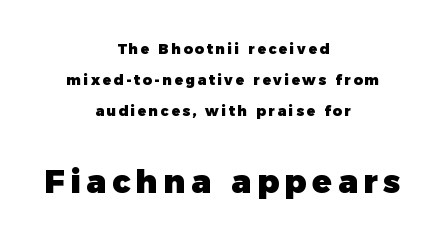
Q: Is the text bold? A: Yes.
Q: Is the typeface a serif or a sans-serif typeface? A: Sans-serif.
Q: Is the text underlined? A: No.
Q: How is the paragraph aligned? A: Centered.
Q: Is the spacing between lines tight, normal or loose? A: Loose.
Q: Which block of text is set in a larger size, the first (top) or the second (bottom)? A: The second (bottom) one.
Q: Width (condensed, normal, or wide)? A: Normal.
Q: x-height? A: Medium.
Q: Monospaced? A: No.
